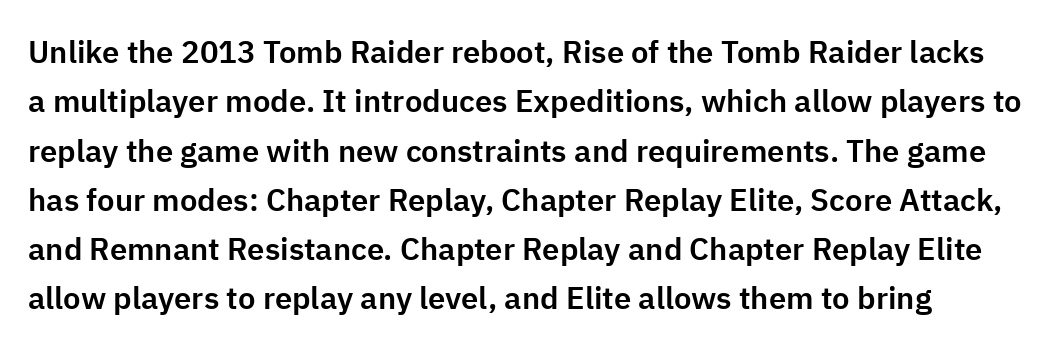
The gap between lines stays unmarked. Line spacing here is normal. The text was rendered using a sans face with plain stroke endings. A typesetter would mark this as roman, not italic. Each word holds together tightly as a unit, with standard inter-letter gaps.
